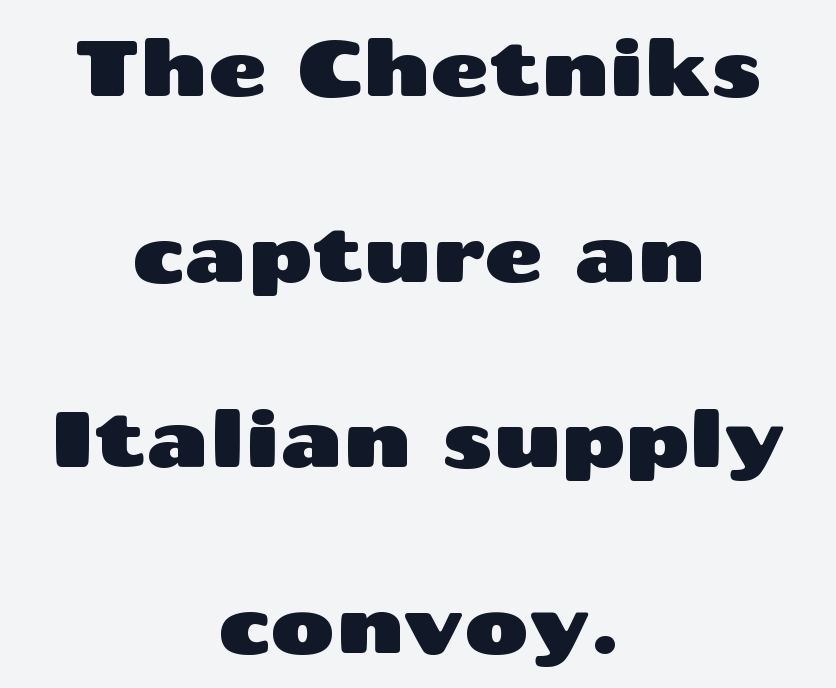
This rendering employs a face without finishing strokes, i.e., a sans-serif. The font's upright variant was chosen for this text. Which margin do the lines hug? Neither — every line sits in the middle. Is this a fixed-width face? No — the glyphs have proportional, varying widths. Words float on clear page, feet unadorned. The passage shown stacks its lines with a broad gap.
